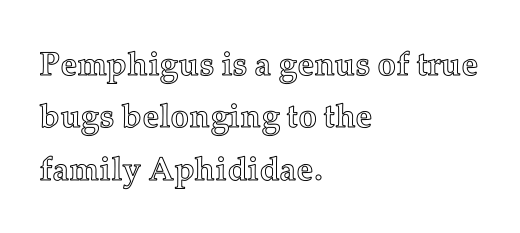
Q: Is the text italic (slanted)? A: No, it is upright.
Q: Is the text underlined? A: No.
Q: How is the paragraph aligned? A: Left-aligned.
Q: Is the spacing between letters normal or unusually wide? A: Normal.
Q: Is the spacing between lines tight, normal or loose? A: Normal.
Q: Width (condensed, normal, or wide)? A: Normal.
Q: x-height? A: Medium.
Q: Monospaced? A: No.
